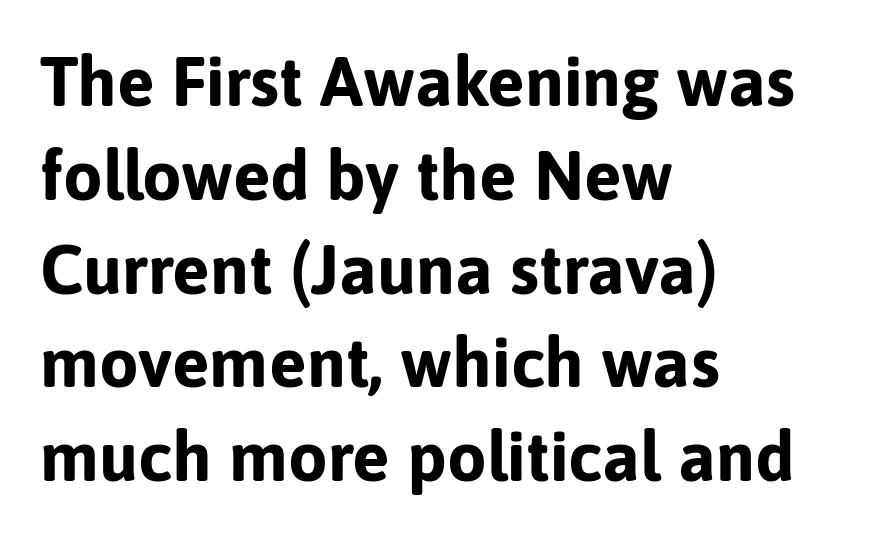
{"serif": "no", "italic": "no", "bold": "yes", "weight": "bold", "width": "normal", "stroke_contrast": "low", "x_height": "medium", "monospaced": "no", "underline": "no", "align": "left", "line_spacing": "normal", "line_spacing_ratio": 1.34, "letter_spacing": "normal", "letter_spacing_em": 0.0, "glyph_px": 70}
